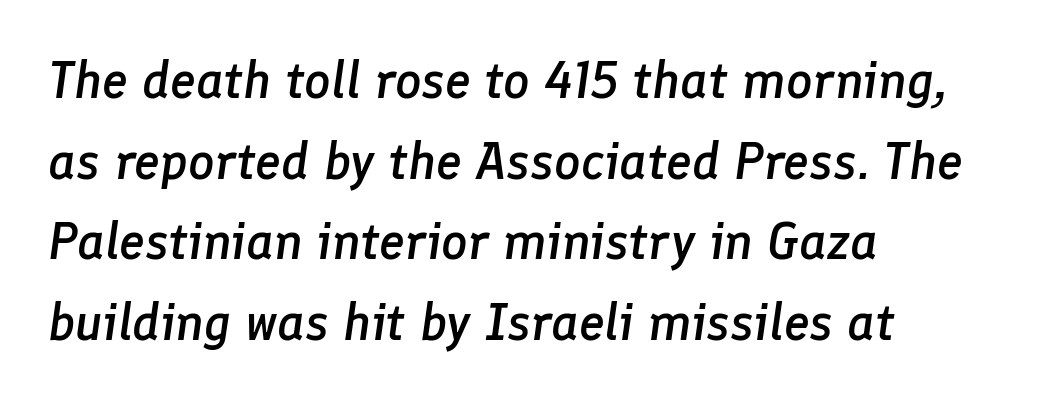
The image shows 52 px semibold type, italic (leaning right); set left-aligned, normal line spacing (1.55x), normal letter spacing, not underlined; low stroke contrast and a medium x-height.
